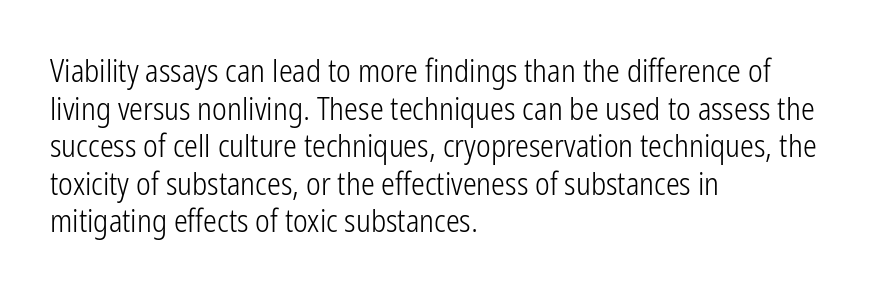
Serifs: no, the terminals of the letterforms are clean. Spacing between characters is what you'd get straight out of the box. Stems and bowls with no extra thickness — not bold. The face used here is proportionally spaced, like ordinary book or web type. The font's upright variant was chosen for this text.
